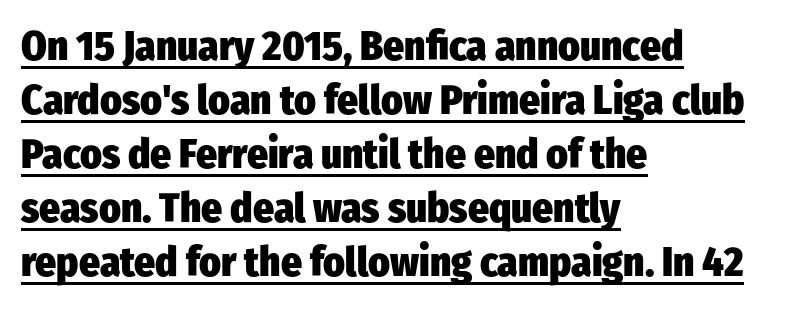
This rendering leaves character spacing at its baseline value. Which margin do the lines hug? The left one — the right edge is uneven. Decoration check: the copy is underlined. These words are printed bold, with thick strokes throughout. Every character sits straight up, as roman type does.
